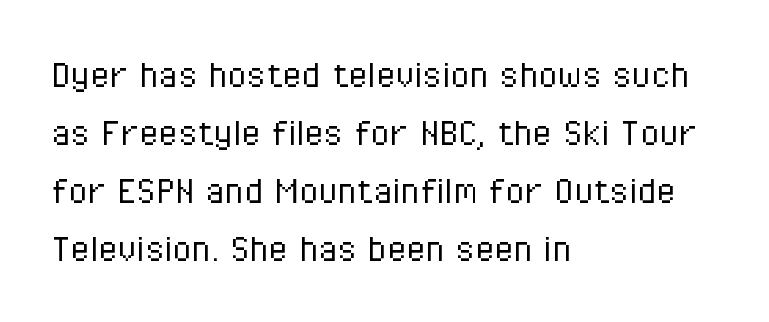
The image shows 44 px light, condensed sans-serif type, upright; set left-aligned, normal line spacing (1.32x), normal letter spacing, not underlined; low stroke contrast and a medium x-height.
